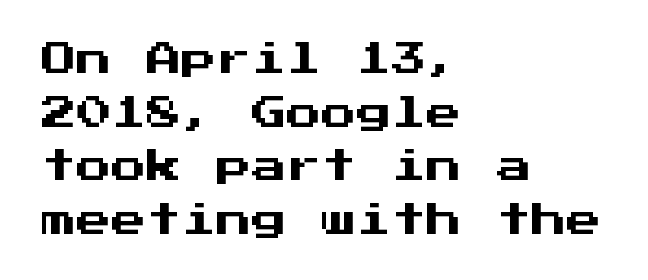
Q: Is the text italic (slanted)? A: No, it is upright.
Q: Is the typeface a serif or a sans-serif typeface? A: Sans-serif.
Q: Is the text underlined? A: No.
Q: How is the paragraph aligned? A: Left-aligned.
Q: Is the spacing between letters normal or unusually wide? A: Normal.
Q: Is the spacing between lines tight, normal or loose? A: Normal.
Q: Width (condensed, normal, or wide)? A: Normal.
Q: Stroke contrast? A: Medium.
Q: x-height? A: Medium.
Q: Monospaced? A: Yes.
